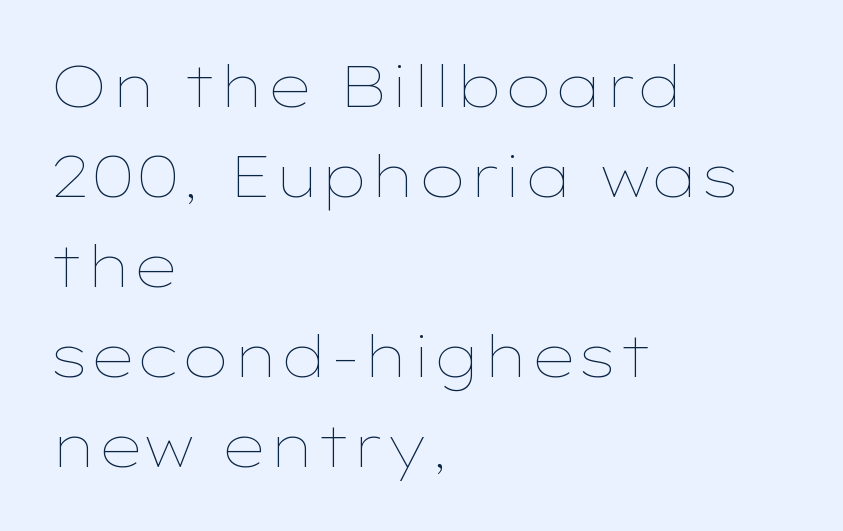
{"italic": "no", "bold": "no", "weight": "thin", "width": "wide", "stroke_contrast": "low", "x_height": "medium", "monospaced": "no", "underline": "no", "align": "left", "line_spacing": "normal", "line_spacing_ratio": 1.55, "letter_spacing": "normal", "letter_spacing_em": 0.0, "glyph_px": 58}
